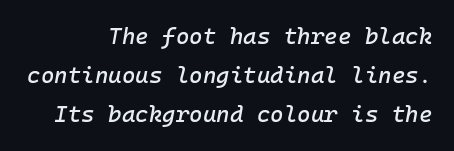
The space between consecutive lines is moderate. The rag falls on the left side of this text block. Quick note: italic. The foot of each line stays bare and open.
